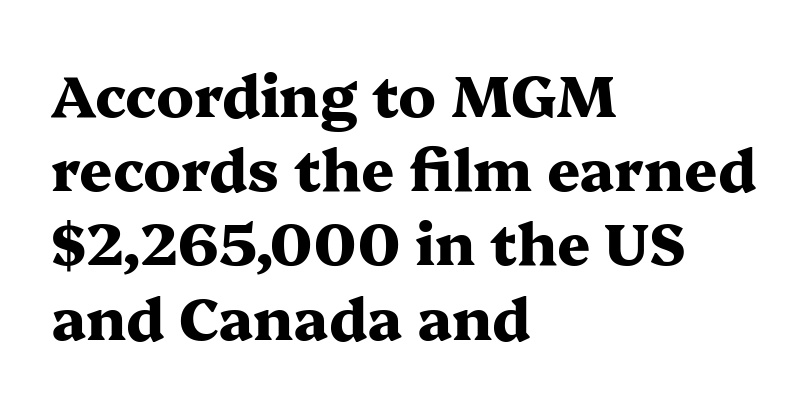
Q: Is the text bold? A: Yes.
Q: Is the text italic (slanted)? A: No, it is upright.
Q: Is the typeface a serif or a sans-serif typeface? A: Serif.
Q: Is the text underlined? A: No.
Q: How is the paragraph aligned? A: Left-aligned.
Q: Is the spacing between letters normal or unusually wide? A: Normal.
Q: Is the spacing between lines tight, normal or loose? A: Normal.
Q: Width (condensed, normal, or wide)? A: Wide.
Q: Stroke contrast? A: Medium.
Q: x-height? A: Medium.
Q: Monospaced? A: No.
